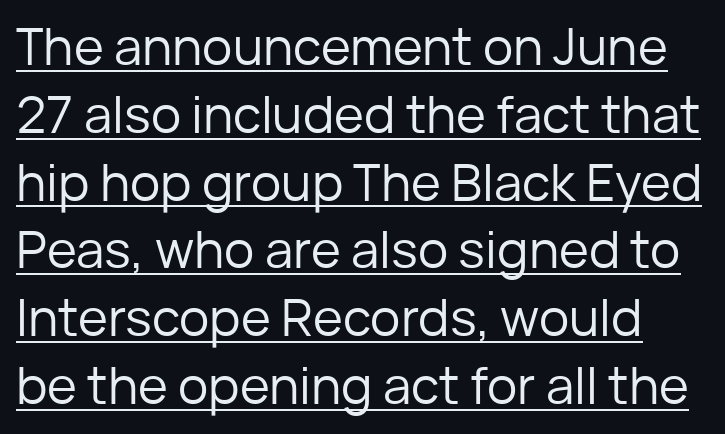
{"serif": "no", "italic": "no", "bold": "no", "weight": "regular", "width": "normal", "stroke_contrast": "low", "x_height": "medium", "monospaced": "no", "underline": "yes", "line_spacing": "normal", "line_spacing_ratio": 1.33, "letter_spacing": "normal", "letter_spacing_em": 0.0, "glyph_px": 51}
